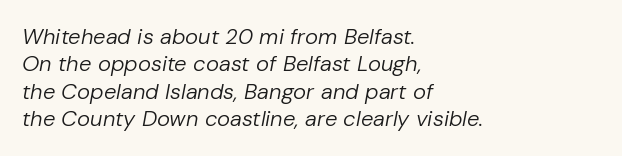
The image shows 22 px text type, italic (leaning right); set left-aligned, normal line spacing (1.25x), normal letter spacing, not underlined.
